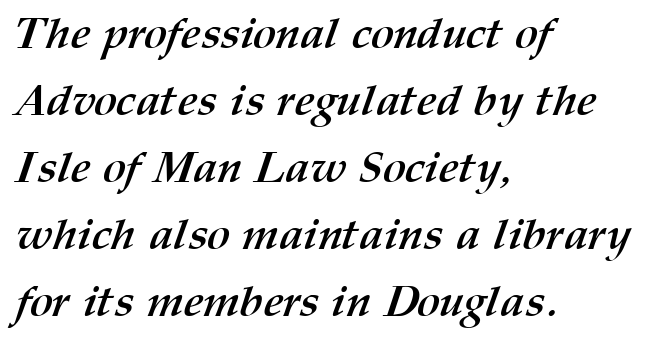
The image shows 44 px semibold type; set left-aligned, normal line spacing (1.52x), normal letter spacing, not underlined; medium stroke contrast and a medium x-height.
